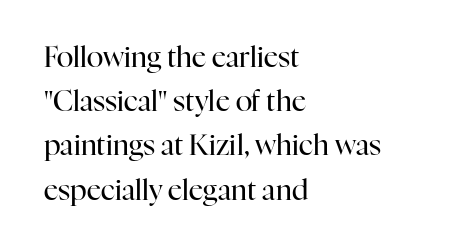
The image shows 28 px regular-weight serif type, upright; set left-aligned, normal line spacing (1.58x), normal letter spacing, not underlined; high stroke contrast and a medium x-height.
